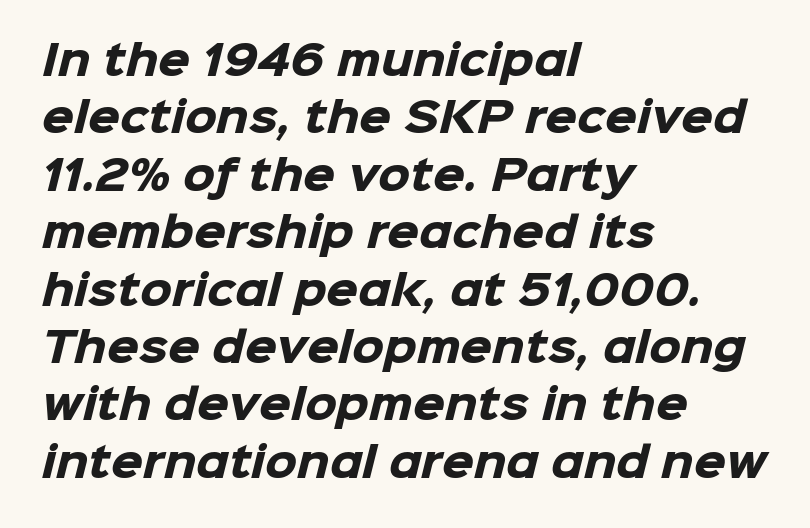
Q: Is the text bold? A: Yes.
Q: Is the typeface a serif or a sans-serif typeface? A: Sans-serif.
Q: Is the text underlined? A: No.
Q: How is the paragraph aligned? A: Left-aligned.
Q: Is the spacing between letters normal or unusually wide? A: Normal.
Q: Is the spacing between lines tight, normal or loose? A: Normal.
Q: Width (condensed, normal, or wide)? A: Normal.
Q: Stroke contrast? A: Low.
Q: x-height? A: Medium.
Q: Monospaced? A: No.
